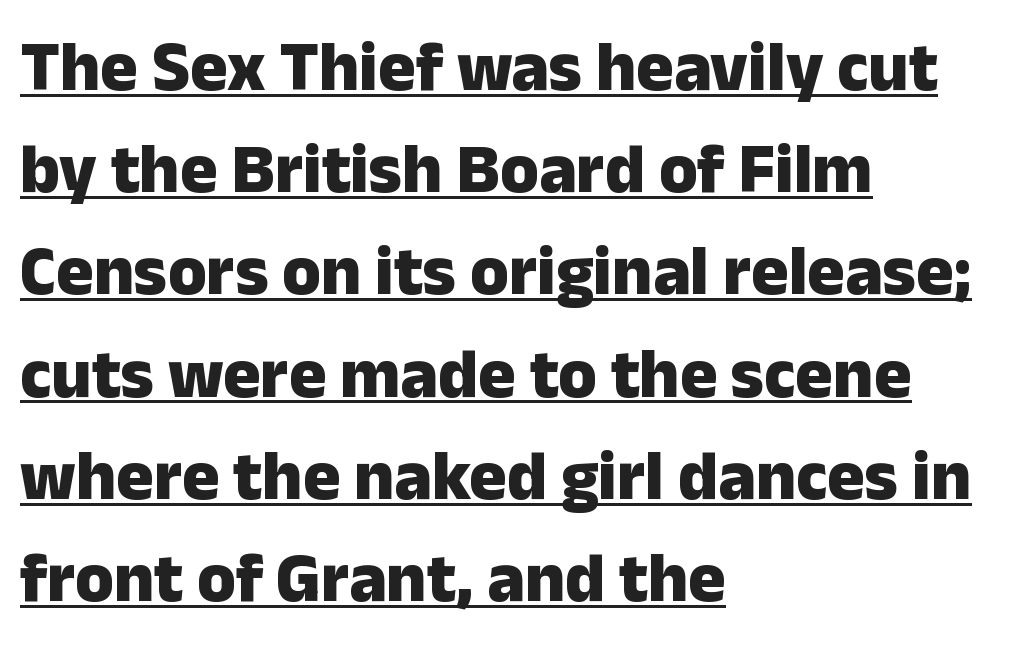
Q: Is the text bold? A: Yes.
Q: Is the text italic (slanted)? A: No, it is upright.
Q: Is the typeface a serif or a sans-serif typeface? A: Sans-serif.
Q: Is the text underlined? A: Yes.
Q: How is the paragraph aligned? A: Left-aligned.
Q: Is the spacing between letters normal or unusually wide? A: Normal.
Q: Is the spacing between lines tight, normal or loose? A: Normal.
Q: Width (condensed, normal, or wide)? A: Normal.
Q: Stroke contrast? A: Low.
Q: x-height? A: Medium.
Q: Monospaced? A: No.
